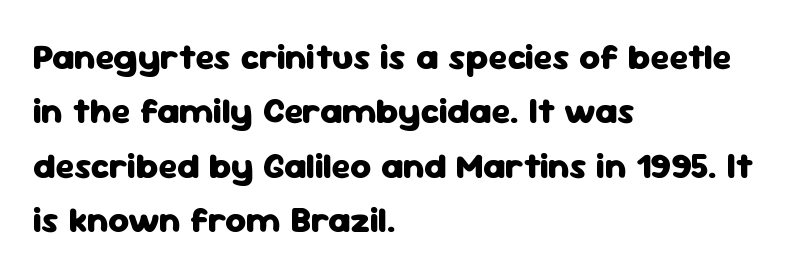
{"serif": "no", "italic": "no", "bold": "yes", "weight": "heavy", "width": "normal", "stroke_contrast": "low", "x_height": "medium", "monospaced": "no", "underline": "no", "align": "left", "line_spacing": "normal", "line_spacing_ratio": 1.51, "letter_spacing": "normal", "letter_spacing_em": 0.0, "glyph_px": 36}
